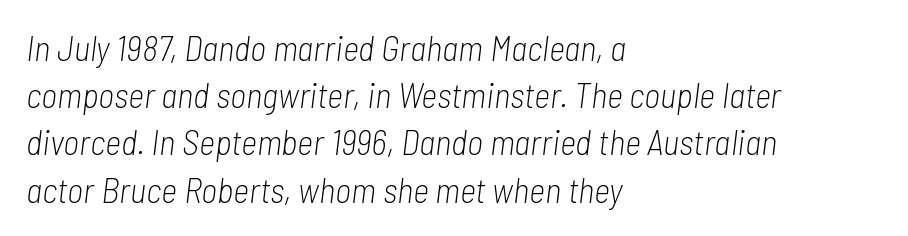
Think of a printed novel: that variable character pitch is what you see here. There is no visible air inserted between adjacent glyphs. Words float on clear page, feet unadorned. Is this a heavy cut? Hardly; it is regular or lighter. This is oblique type, the kind used for emphasis or titles. Regarding leading, the lines here are spaced in the standard way.
